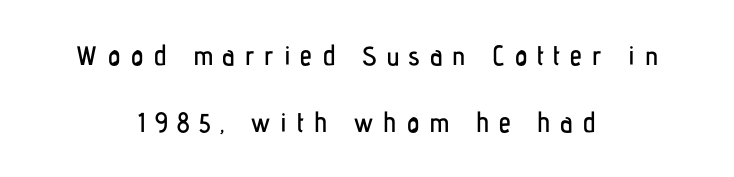
Q: Is the text italic (slanted)? A: No, it is upright.
Q: Is the text underlined? A: No.
Q: How is the paragraph aligned? A: Centered.
Q: Is the spacing between letters normal or unusually wide? A: Unusually wide.
Q: Is the spacing between lines tight, normal or loose? A: Loose.
